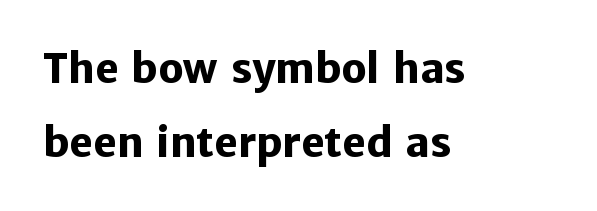
{"serif": "no", "italic": "no", "bold": "yes", "weight": "heavy", "width": "normal", "stroke_contrast": "low", "x_height": "medium", "monospaced": "no", "underline": "no", "align": "left", "line_spacing_ratio": 1.84, "letter_spacing": "normal", "letter_spacing_em": 0.0, "glyph_px": 40}
